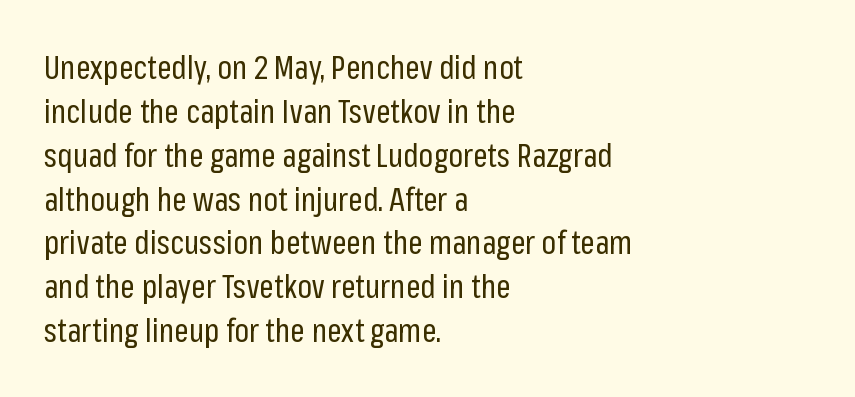
Q: Is the text bold? A: No.
Q: Is the text italic (slanted)? A: No, it is upright.
Q: Is the typeface a serif or a sans-serif typeface? A: Sans-serif.
Q: Is the text underlined? A: No.
Q: How is the paragraph aligned? A: Left-aligned.
Q: Is the spacing between letters normal or unusually wide? A: Normal.
Q: Is the spacing between lines tight, normal or loose? A: Normal.
Q: Width (condensed, normal, or wide)? A: Condensed.
Q: Stroke contrast? A: Low.
Q: x-height? A: Medium.
Q: Monospaced? A: No.
